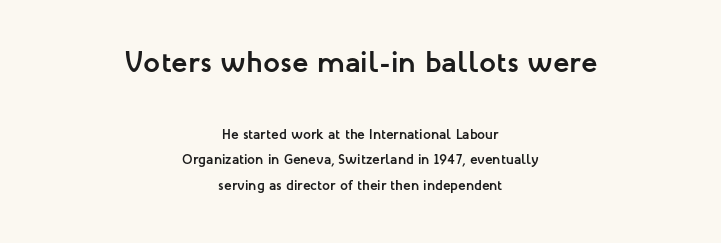
The image shows 30 px semibold sans-serif type, upright; set centered, line spacing 1.82x, normal letter spacing, not underlined; the first (top) block is 2.14x larger; low stroke contrast and a medium x-height.
